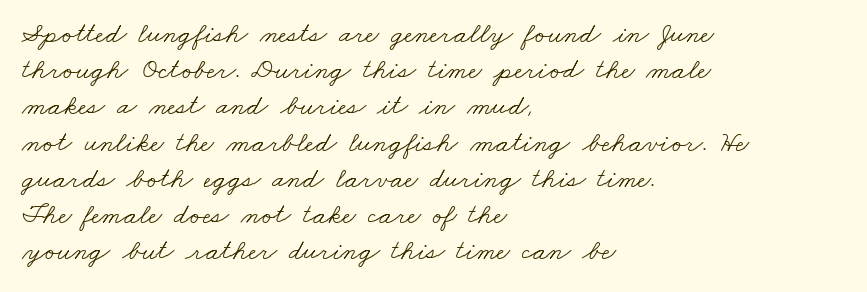
{"serif": "yes", "bold": "no", "weight": "light", "width": "wide", "stroke_contrast": "low", "x_height": "small", "monospaced": "no", "underline": "no", "align": "left", "line_spacing": "normal", "line_spacing_ratio": 1.25, "letter_spacing": "normal", "letter_spacing_em": 0.0, "glyph_px": 29}
